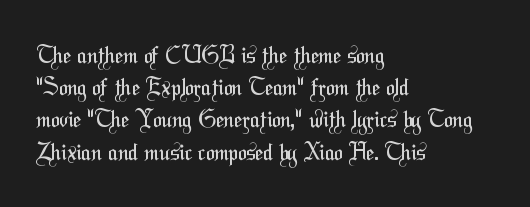
The image shows 23 px text type; set left-aligned, normal line spacing (1.4x), normal letter spacing, not underlined.
